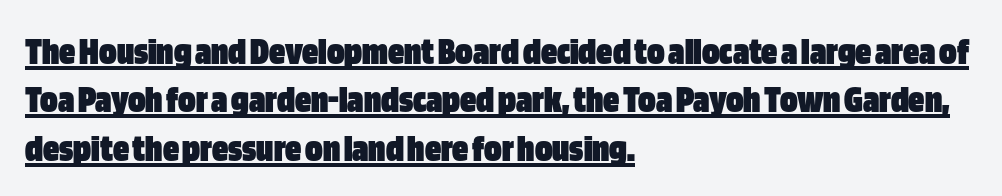
{"serif": "no", "italic": "no", "bold": "yes", "weight": "heavy", "width": "condensed", "stroke_contrast": "low", "x_height": "large", "monospaced": "no", "underline": "yes", "align": "left", "line_spacing_ratio": 1.21, "letter_spacing": "normal", "letter_spacing_em": 0.0, "glyph_px": 40}
